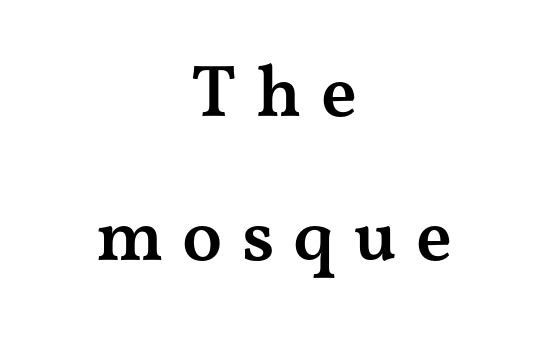
Q: Is the text bold? A: Semi-bold.
Q: Is the text italic (slanted)? A: No, it is upright.
Q: Is the typeface a serif or a sans-serif typeface? A: Serif.
Q: Is the text underlined? A: No.
Q: How is the paragraph aligned? A: Centered.
Q: Is the spacing between letters normal or unusually wide? A: Unusually wide.
Q: Is the spacing between lines tight, normal or loose? A: Loose.
Q: Width (condensed, normal, or wide)? A: Wide.
Q: Stroke contrast? A: Medium.
Q: x-height? A: Medium.
Q: Monospaced? A: No.
